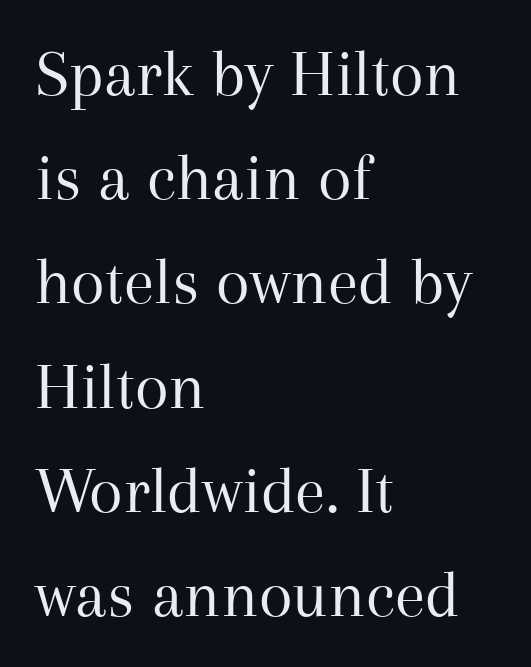
Does the leading feel generous? No, just average. The letters advance in unequal steps, a hallmark of proportional type. Serifs: yes, visible at the terminals of the letterforms. The typeface has the unassuming heft of standard copy or less. This sample is left-justified, so line endings fall wherever the words run out.
